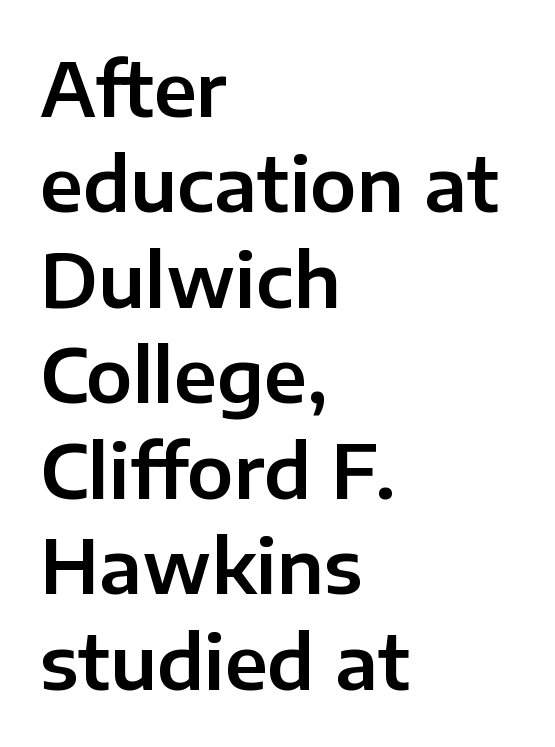
Q: Is the text italic (slanted)? A: No, it is upright.
Q: Is the typeface a serif or a sans-serif typeface? A: Sans-serif.
Q: Is the text underlined? A: No.
Q: How is the paragraph aligned? A: Left-aligned.
Q: Is the spacing between letters normal or unusually wide? A: Normal.
Q: Is the spacing between lines tight, normal or loose? A: Normal.
Q: Width (condensed, normal, or wide)? A: Normal.
Q: Stroke contrast? A: Low.
Q: x-height? A: Medium.
Q: Monospaced? A: No.
